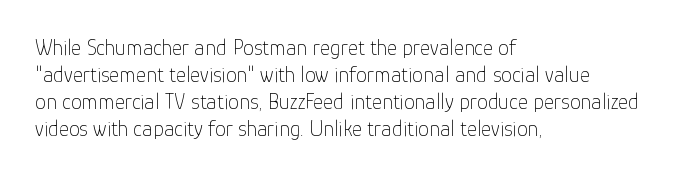
Q: Is the text bold? A: No.
Q: Is the text italic (slanted)? A: No, it is upright.
Q: Is the text underlined? A: No.
Q: How is the paragraph aligned? A: Left-aligned.
Q: Is the spacing between letters normal or unusually wide? A: Normal.
